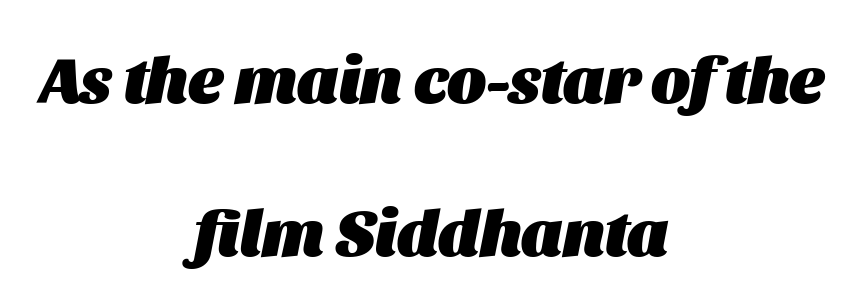
Q: Is the text bold? A: Yes.
Q: Is the text italic (slanted)? A: Yes, it leans right by about 11 degrees.
Q: Is the text underlined? A: No.
Q: How is the paragraph aligned? A: Centered.
Q: Is the spacing between letters normal or unusually wide? A: Normal.
Q: Is the spacing between lines tight, normal or loose? A: Loose.
Q: Width (condensed, normal, or wide)? A: Normal.
Q: Stroke contrast? A: Medium.
Q: x-height? A: Large.
Q: Monospaced? A: No.
